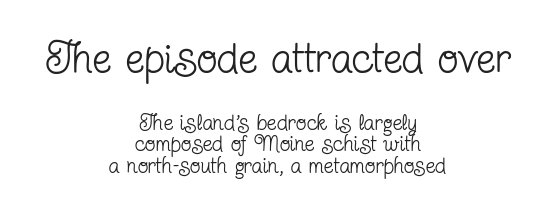
{"serif": "yes", "italic": "no", "bold": "no", "weight": "regular", "width": "condensed", "stroke_contrast": "low", "x_height": "medium", "monospaced": "no", "underline": "no", "align": "center", "line_spacing": "tight", "line_spacing_ratio": 0.98, "letter_spacing": "normal", "letter_spacing_em": 0.0, "larger_block": "first", "size_ratio": 1.95, "glyph_px": 43}
